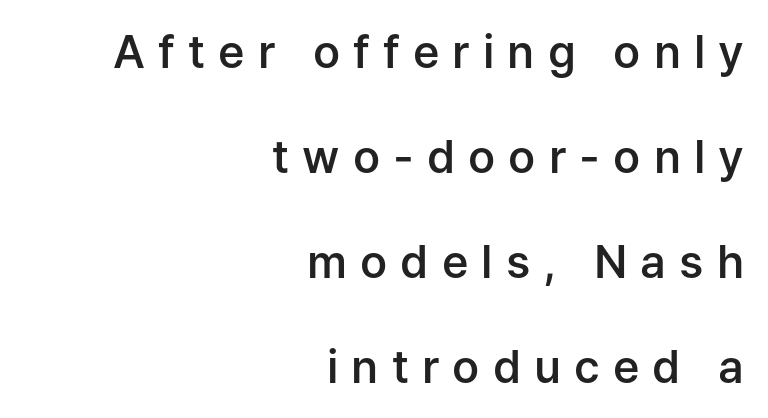
The image shows 45 px semibold sans-serif type, upright; set right-aligned, loose line spacing (2.33x), unusually wide letter spacing (+0.29 em), not underlined; low stroke contrast and a medium x-height.
